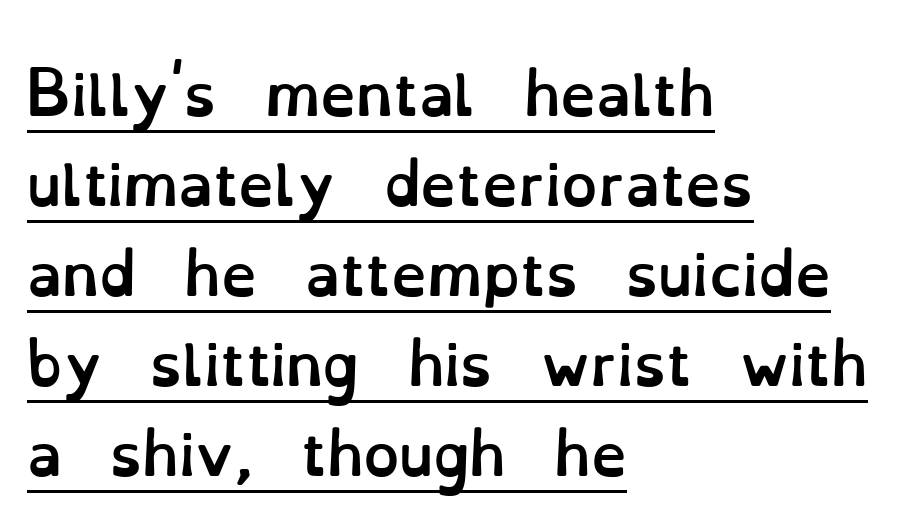
Notice how the stems are strictly vertical — no italics here. On the weight axis this lands at bold, roughly 700. How would I describe the line gaps? Plain and ordinary. Note the varied advance widths — an 'i' is clearly narrower than an 'm'. The letters sit at their default tracking, neither squeezed nor spread.
